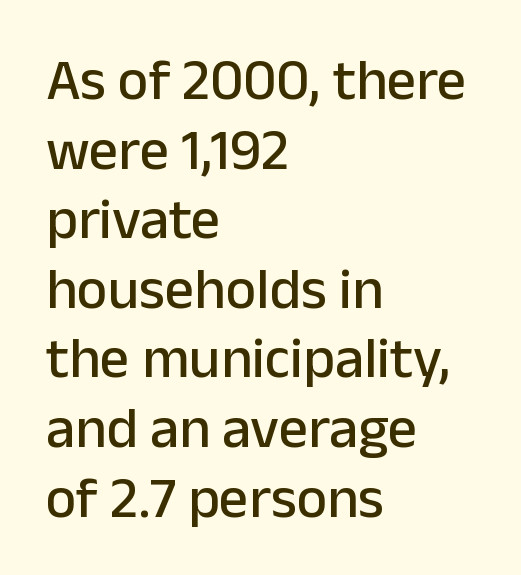
{"serif": "no", "italic": "no", "width": "normal", "stroke_contrast": "low", "x_height": "medium", "monospaced": "no", "underline": "no", "align": "left", "line_spacing_ratio": 1.2, "letter_spacing": "normal", "letter_spacing_em": 0.0, "glyph_px": 58}
